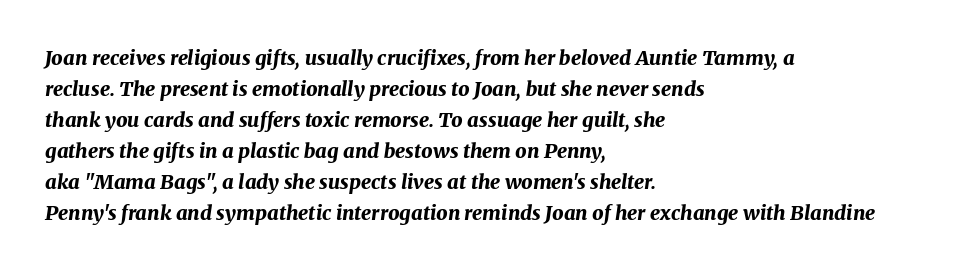
Characters are canted at an angle relative to the baseline's perpendicular. This sample is left-justified, so line endings fall wherever the words run out. Each new line begins a customary step beneath the previous one. This rendering leaves character spacing at its baseline value.
